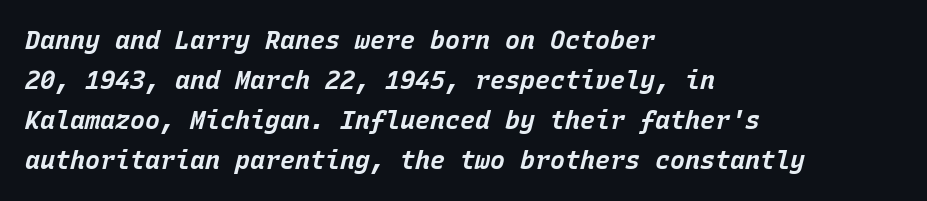
The block of text has a typical density, with ordinary space between rows. The strokes are fattened all the way to bold. This rendering uses left alignment, leaving the right contour irregular. Bare-footed words on every line.
